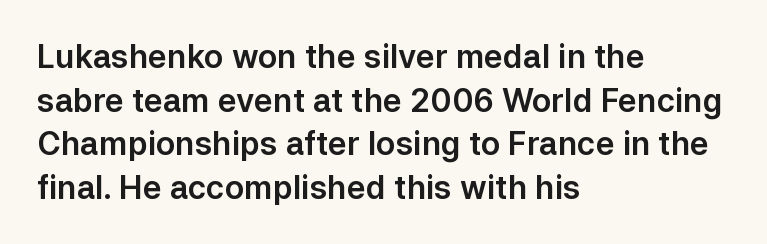
The image shows 32 px sans-serif type, upright; set left-aligned, normal line spacing (1.36x), normal letter spacing, not underlined; low stroke contrast and a medium x-height.
